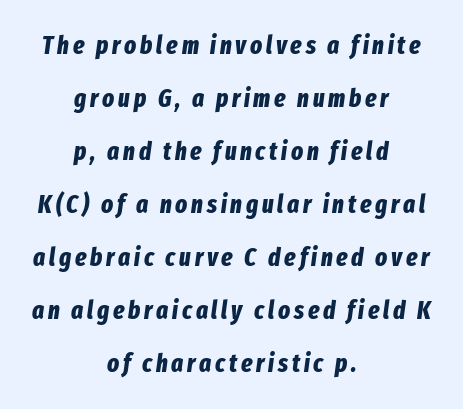
{"italic": "yes", "lean": "right", "slant_degrees": 8, "bold": "yes", "underline": "no", "align": "center", "line_spacing": "loose", "line_spacing_ratio": 2.12, "glyph_px": 25}
